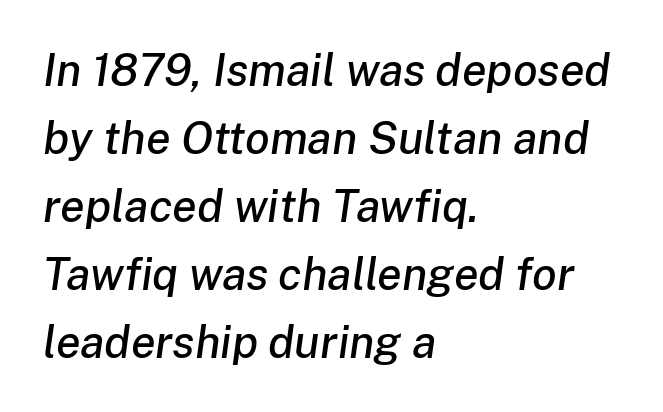
Q: Is the text italic (slanted)? A: Yes, it leans right by about 8 degrees.
Q: Is the text underlined? A: No.
Q: How is the paragraph aligned? A: Left-aligned.
Q: Is the spacing between letters normal or unusually wide? A: Normal.
Q: Is the spacing between lines tight, normal or loose? A: Normal.
Q: Width (condensed, normal, or wide)? A: Normal.
Q: Stroke contrast? A: Low.
Q: x-height? A: Medium.
Q: Monospaced? A: No.
